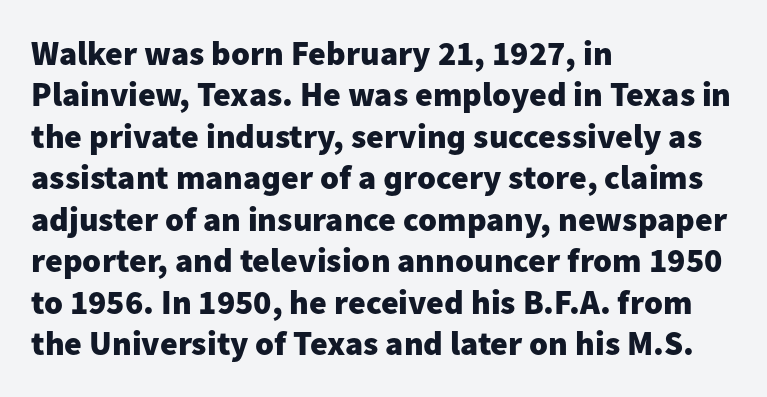
{"serif": "no", "italic": "no", "bold": "yes", "weight": "heavy", "width": "normal", "stroke_contrast": "low", "x_height": "medium", "monospaced": "no", "underline": "no", "align": "left", "line_spacing_ratio": 1.22, "letter_spacing": "normal", "letter_spacing_em": 0.0, "glyph_px": 34}
